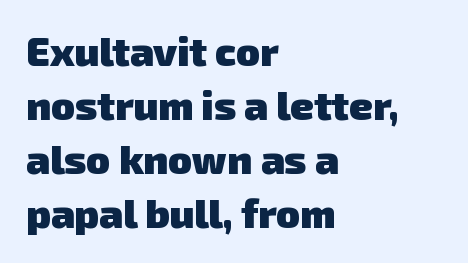
The image shows 40 px heavy sans-serif type; set left-aligned, normal line spacing (1.35x), normal letter spacing, not underlined; low stroke contrast and a medium x-height.
